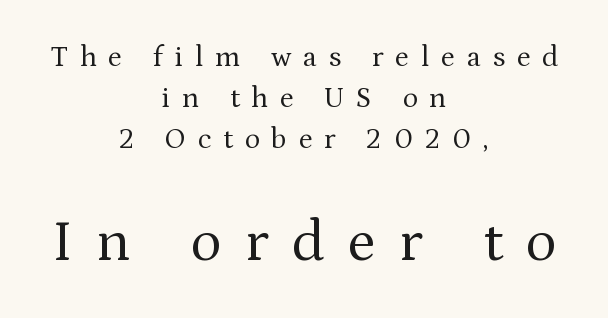
The face used here appears at its bigger size in the lower chunk. The passage shown stacks its lines at a standard gap. One-word summary of the alignment: center. The characters are drawn with everyday or finer stroke widths. Observe the wide spacing: letters keep a clear distance from each other.
